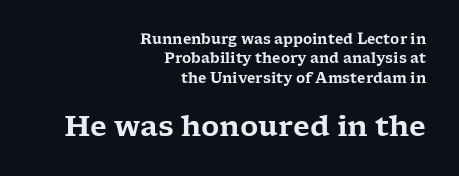
{"serif": "yes", "italic": "no", "width": "wide", "stroke_contrast": "low", "x_height": "medium", "monospaced": "no", "underline": "no", "align": "right", "line_spacing": "normal", "line_spacing_ratio": 1.39, "letter_spacing": "normal", "letter_spacing_em": 0.0, "larger_block": "second", "size_ratio": 2.0, "glyph_px": 28}
